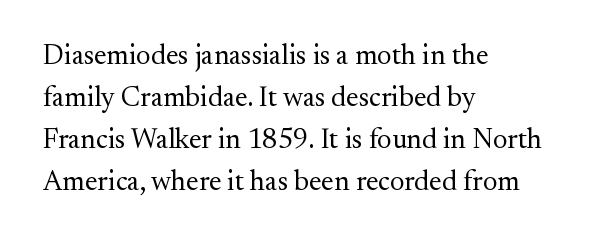
The image shows 28 px regular-weight serif type, upright; set left-aligned, normal line spacing (1.5x), normal letter spacing, not underlined; medium stroke contrast and a small x-height.
